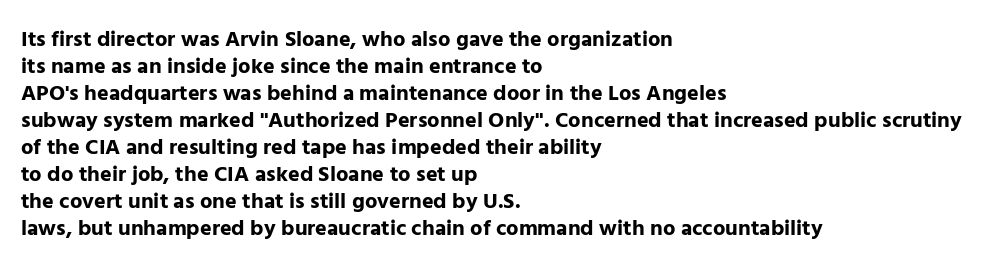
{"italic": "no", "bold": "yes", "underline": "no", "align": "left", "line_spacing_ratio": 1.23, "letter_spacing": "normal", "letter_spacing_em": 0.0, "glyph_px": 22}
